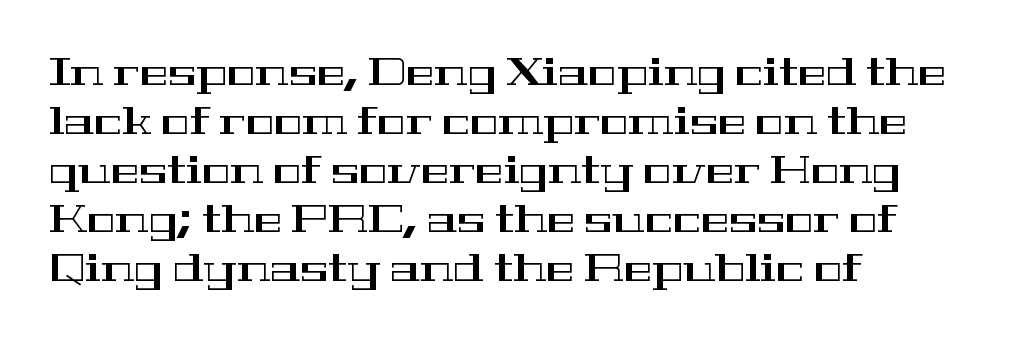
Q: Is the text italic (slanted)? A: No, it is upright.
Q: Is the typeface a serif or a sans-serif typeface? A: Serif.
Q: Is the text underlined? A: No.
Q: How is the paragraph aligned? A: Left-aligned.
Q: Is the spacing between letters normal or unusually wide? A: Normal.
Q: Is the spacing between lines tight, normal or loose? A: Normal.
Q: Width (condensed, normal, or wide)? A: Wide.
Q: Stroke contrast? A: High.
Q: x-height? A: Medium.
Q: Monospaced? A: No.
